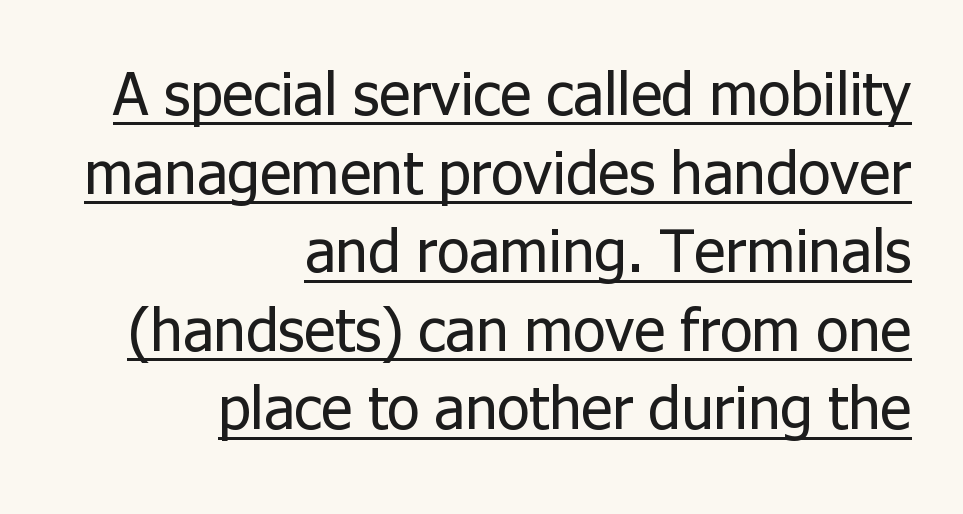
The ragged edge is on the left, which tells us the setting is flush right. Horizontal bands of white between lines are of average thickness. Emphasis is given by a line drawn under the lettering. This reads as an unemphasized weight, regular at the heaviest. Regarding serifs, this sample does without them. A typesetter would mark this as roman, not italic.
